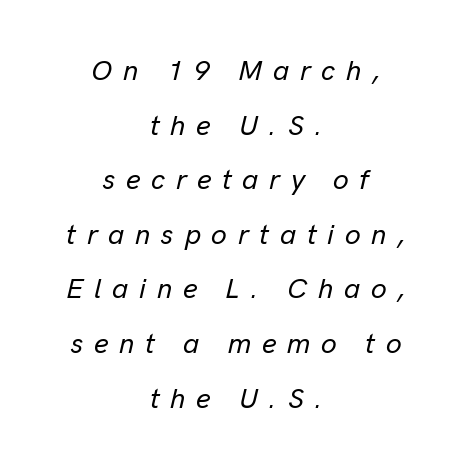
{"italic": "yes", "lean": "right", "slant_degrees": 13, "width": "normal", "stroke_contrast": "low", "x_height": "medium", "monospaced": "no", "underline": "no", "align": "center", "line_spacing": "loose", "line_spacing_ratio": 1.95, "letter_spacing": "wide", "letter_spacing_em": 0.38, "glyph_px": 28}
